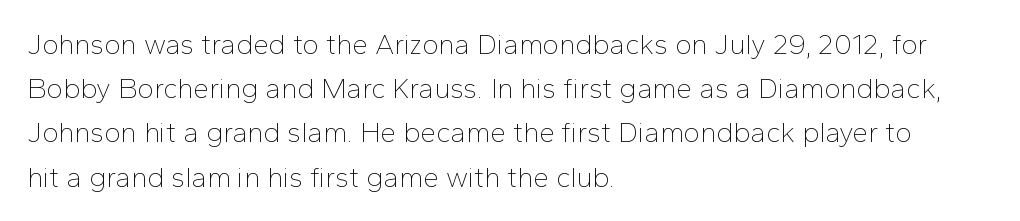
Glyph-to-glyph distance matches everyday printed text. The rendering uses natural spacing where letterforms have individual widths. Caption: face not bold, strokes unweighted. Posture: vertical. Regarding leading, the lines here are spaced in the standard way. Caption: multi-line text, flush left, ragged right.
